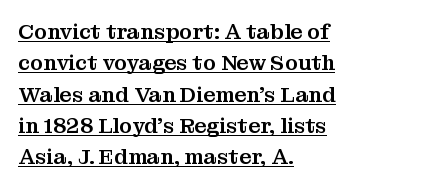
The image shows 21 px text type, upright; set left-aligned, normal line spacing (1.49x), normal letter spacing, underlined.
